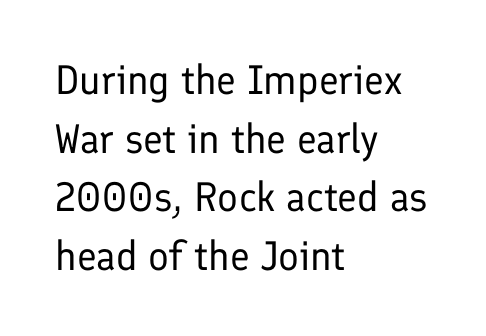
{"serif": "no", "italic": "no", "bold": "no", "weight": "regular", "width": "normal", "stroke_contrast": "low", "x_height": "medium", "monospaced": "no", "underline": "no", "align": "left", "line_spacing": "normal", "line_spacing_ratio": 1.43, "letter_spacing": "normal", "letter_spacing_em": 0.0, "glyph_px": 41}
